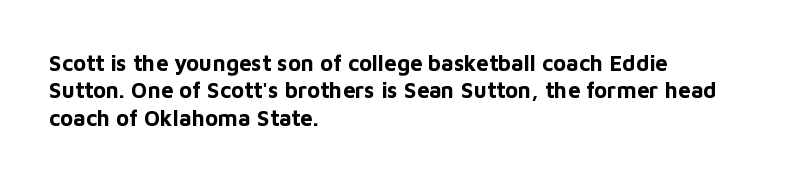
{"italic": "no", "bold": "yes", "underline": "no", "align": "left", "line_spacing_ratio": 1.24, "letter_spacing": "normal", "letter_spacing_em": 0.0, "glyph_px": 22}
